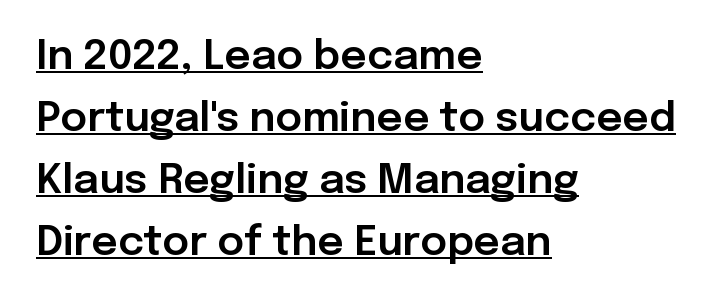
{"serif": "no", "italic": "no", "width": "normal", "stroke_contrast": "low", "x_height": "medium", "monospaced": "no", "underline": "yes", "align": "left", "line_spacing": "normal", "line_spacing_ratio": 1.51, "letter_spacing": "normal", "letter_spacing_em": 0.0, "glyph_px": 41}
